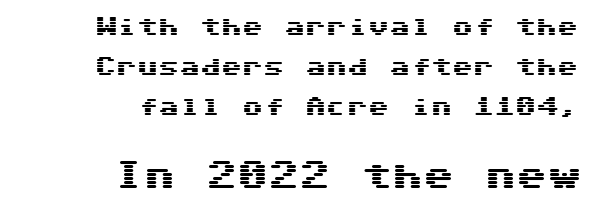
The image shows 31 px wide sans-serif type, upright; set right-aligned, loose line spacing (1.9x), normal letter spacing, not underlined; the second (bottom) block is 1.48x larger; medium stroke contrast and a medium x-height.
